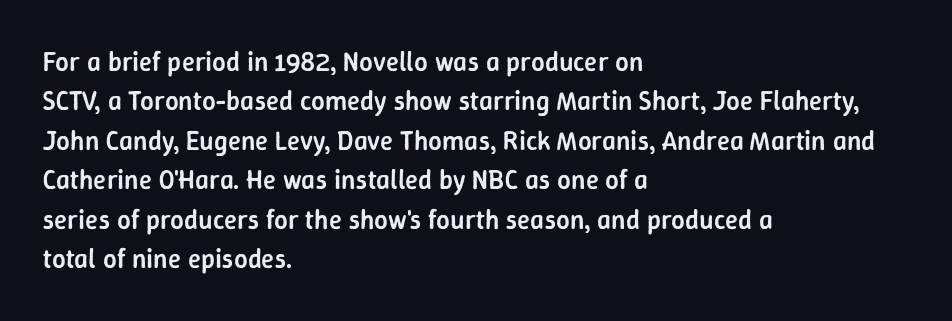
Q: Is the text bold? A: Semi-bold.
Q: Is the text italic (slanted)? A: No, it is upright.
Q: Is the text underlined? A: No.
Q: How is the paragraph aligned? A: Left-aligned.
Q: Is the spacing between letters normal or unusually wide? A: Normal.
Q: Is the spacing between lines tight, normal or loose? A: Normal.
